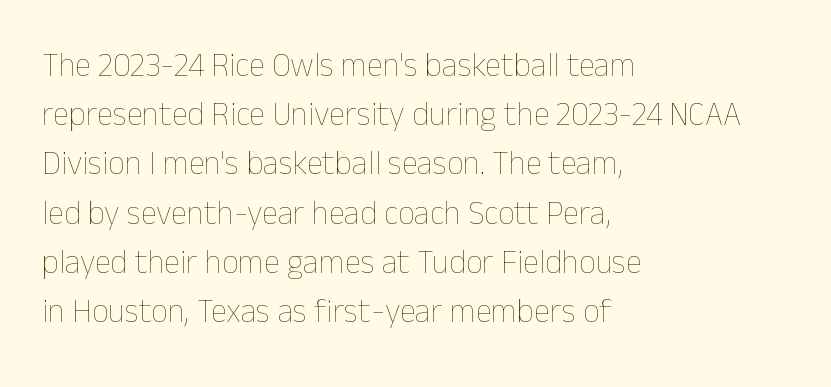
The image shows 33 px thin type, upright; set left-aligned, normal line spacing (1.49x), normal letter spacing, not underlined; low stroke contrast and a medium x-height.
